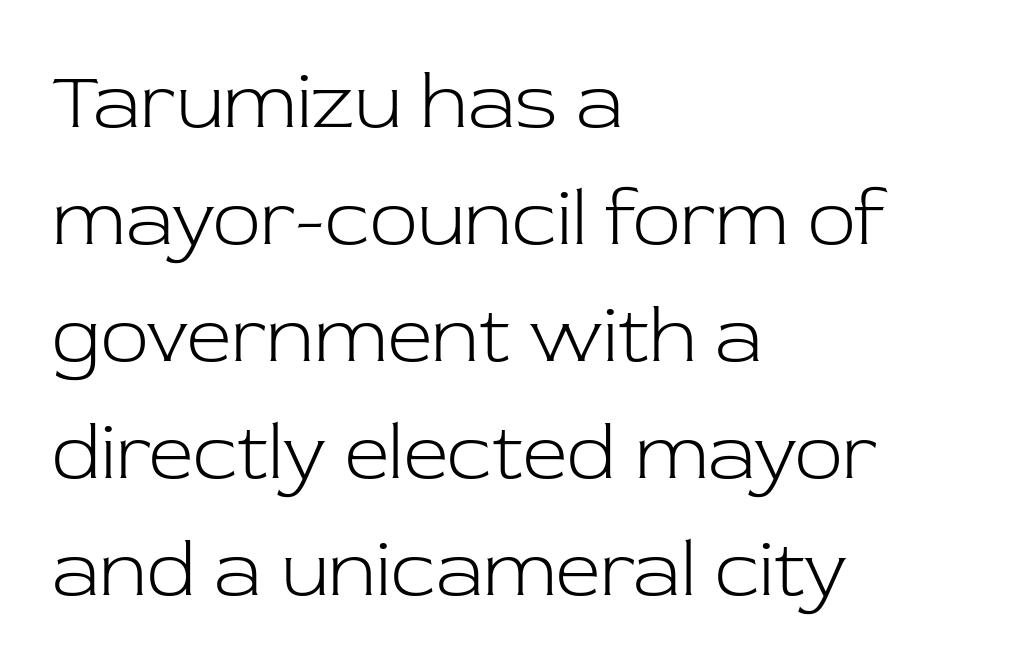
The image shows 79 px light serif type, upright; set left-aligned, normal line spacing (1.48x), normal letter spacing, not underlined; low stroke contrast and a medium x-height.
